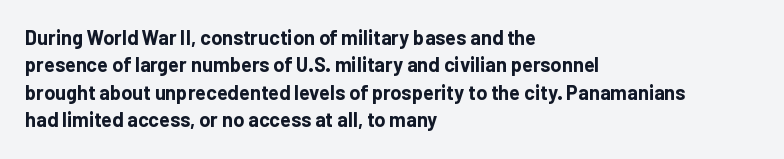
Here the glyphs are tracked normally, forming tight word shapes. The lettering stays uniformly vertical, giving the passage a roman look. The strokes are fattened all the way to bold. This sample keeps an unexceptional amount of space between lines. Underline: absent.
